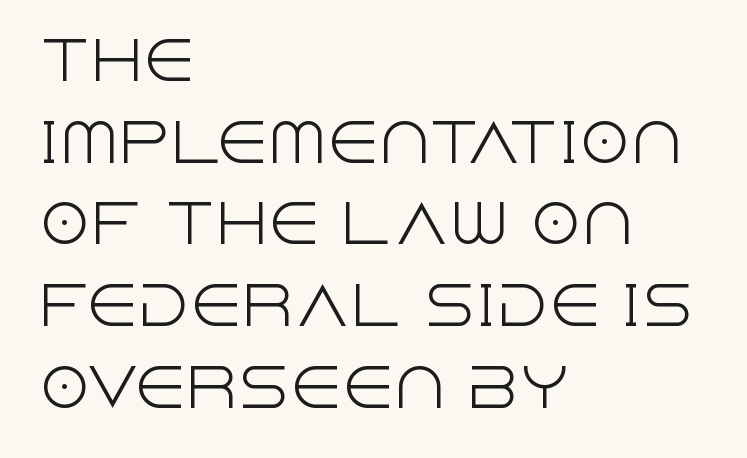
The image shows 52 px light sans-serif type, upright; set left-aligned, normal line spacing (1.57x), normal letter spacing, not underlined; a large x-height.
